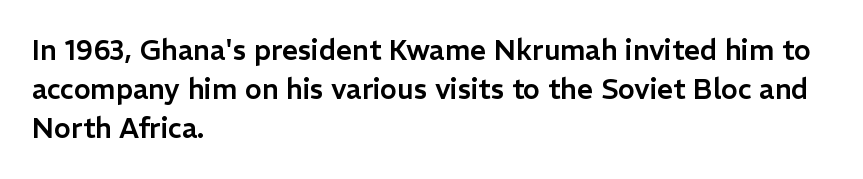
The image shows 28 px sans-serif type, upright; set left-aligned, normal line spacing (1.4x), normal letter spacing, not underlined; low stroke contrast and a medium x-height.
